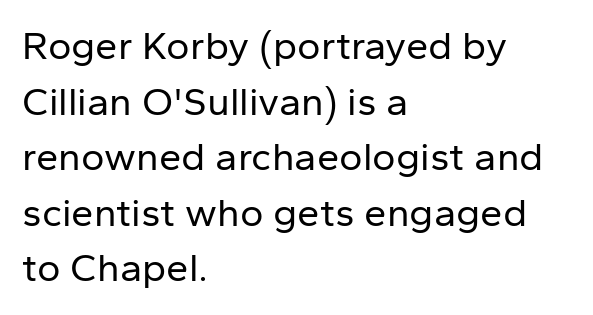
The image shows 40 px regular-weight sans-serif type, upright; set left-aligned, normal line spacing (1.39x), normal letter spacing, not underlined; low stroke contrast and a medium x-height.
